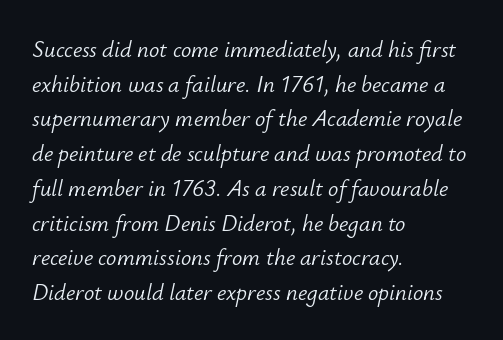
{"italic": "yes", "lean": "right", "slant_degrees": 12, "bold": "no", "underline": "no", "align": "left", "line_spacing": "normal", "line_spacing_ratio": 1.51, "letter_spacing": "normal", "letter_spacing_em": 0.0, "glyph_px": 23}
